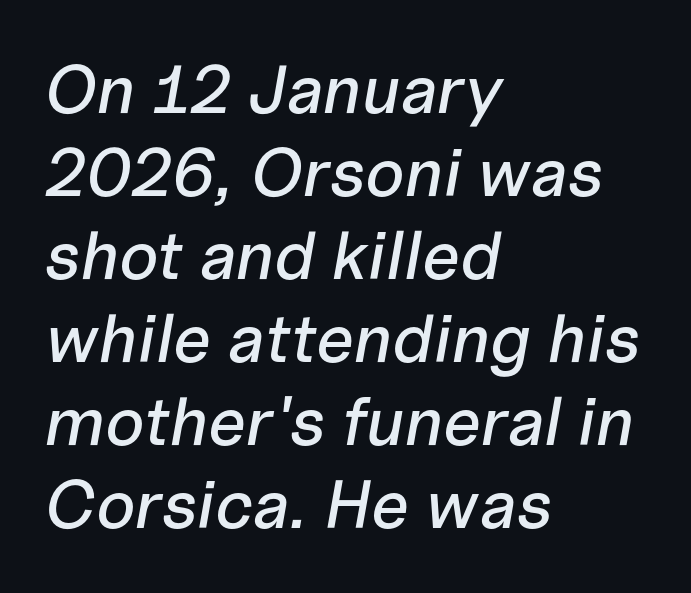
This sample has the flowing, uneven cadence of proportional lettering. Nobody touched the tracking dial on this one. A bare baseline throughout the passage. The rendering applies a slant to the glyphs. Line starts are locked; line ends wander.
